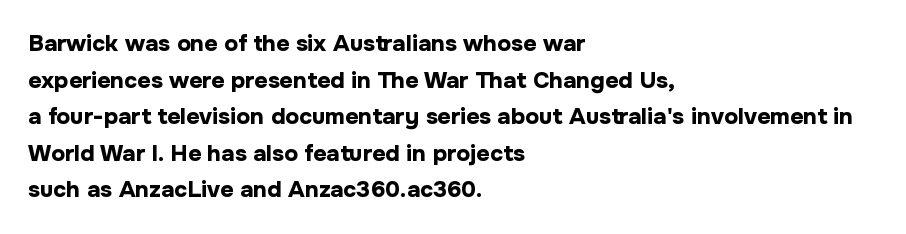
Q: Is the text bold? A: Yes.
Q: Is the text italic (slanted)? A: No, it is upright.
Q: Is the text underlined? A: No.
Q: How is the paragraph aligned? A: Left-aligned.
Q: Is the spacing between letters normal or unusually wide? A: Normal.
Q: Is the spacing between lines tight, normal or loose? A: Normal.
